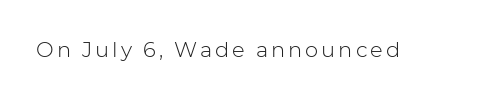
The image shows 21 px text type, upright; set not underlined.
